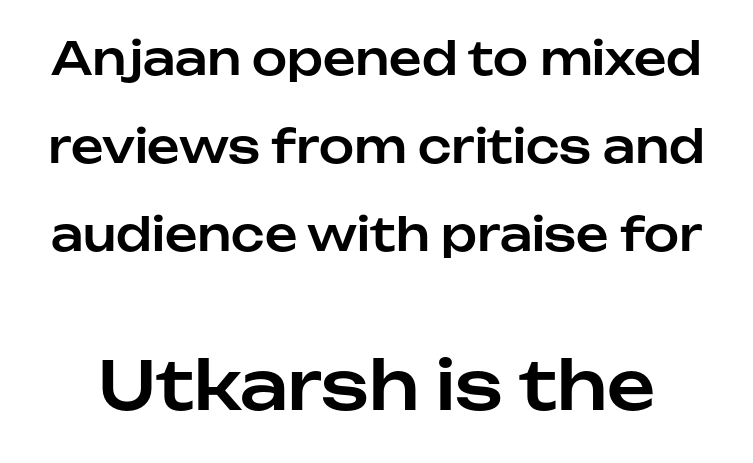
{"serif": "no", "italic": "no", "width": "normal", "stroke_contrast": "low", "x_height": "medium", "monospaced": "no", "underline": "no", "line_spacing": "loose", "line_spacing_ratio": 1.96, "letter_spacing": "normal", "letter_spacing_em": 0.0, "larger_block": "second", "size_ratio": 1.49, "glyph_px": 67}
